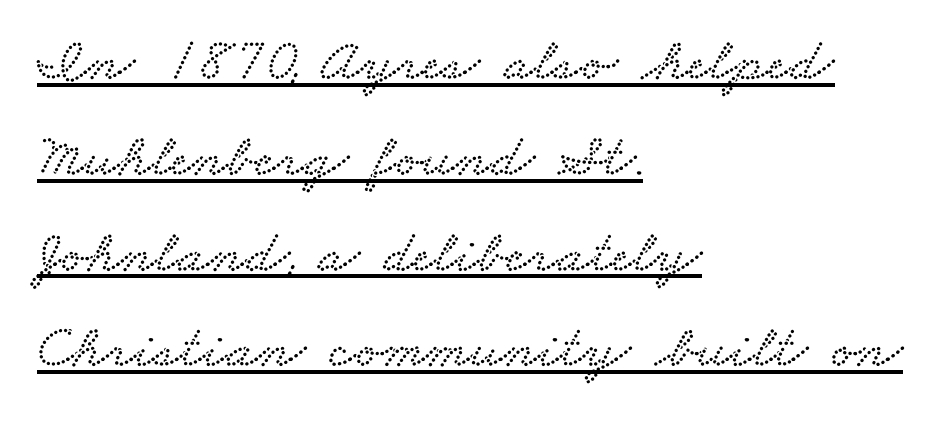
Look at the bottom of the vertical strokes: they flare into serifs here. Line spacing here is normal. The typesetter has applied underlining to the passage shown. The passage is arranged the way most books set body copy — flush left. Think of a printed novel: that variable character pitch is what you see here. The type is set solid horizontally, with unmodified tracking.
